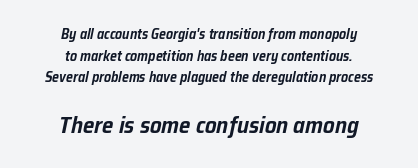
{"italic": "yes", "lean": "right", "slant_degrees": 12, "underline": "no", "align": "center", "line_spacing": "normal", "line_spacing_ratio": 1.55, "letter_spacing": "normal", "letter_spacing_em": 0.0, "larger_block": "second", "size_ratio": 1.64, "glyph_px": 23}
